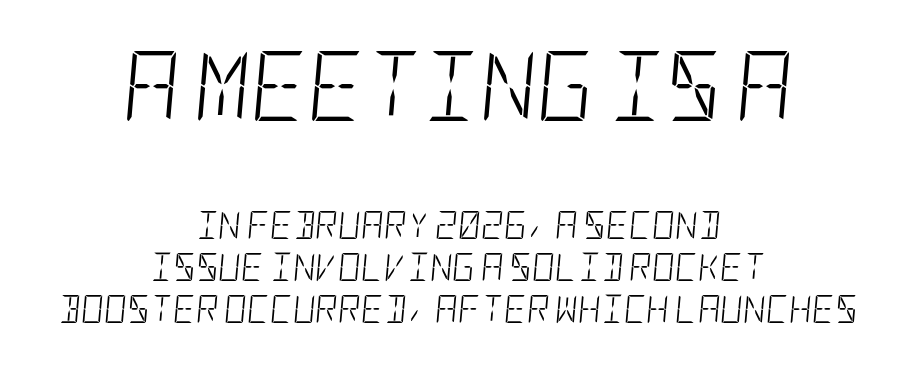
The image shows 70 px light, condensed type, italic (leaning right); set centered, normal line spacing (1.49x), normal letter spacing, not underlined; the first (top) block is 2.5x larger; low stroke contrast and a large x-height.
